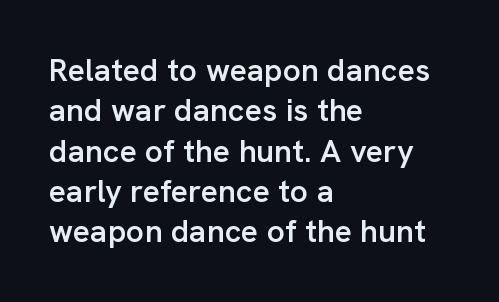
{"serif": "no", "italic": "no", "bold": "semi", "weight": "semibold", "width": "normal", "stroke_contrast": "low", "x_height": "medium", "monospaced": "no", "underline": "no", "align": "left", "line_spacing": "normal", "line_spacing_ratio": 1.26, "letter_spacing": "normal", "letter_spacing_em": 0.0, "glyph_px": 32}
